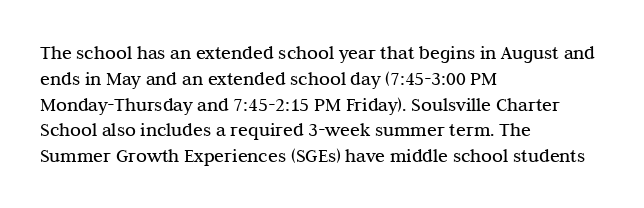
Interline gaps are of average width in this sample. Style check: upright. Tracking here is standard; glyphs follow each other at the usual distance. Stroke mass is kept to a normal reading level or below. Beneath every word, the page is bare. Leftover space on each line is placed entirely after the last word.
